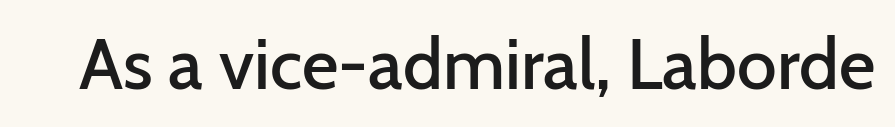
The image shows 71 px semibold sans-serif type, upright; set normal letter spacing, not underlined; low stroke contrast and a medium x-height.
